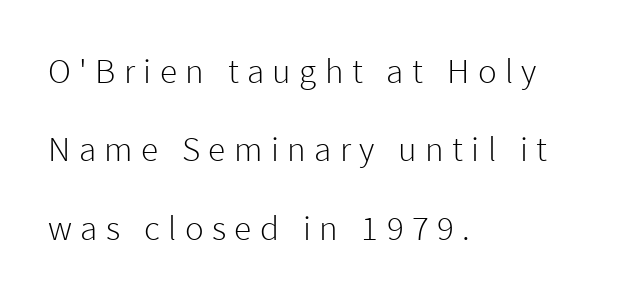
The image shows 35 px light sans-serif type, upright; set left-aligned, loose line spacing (2.24x), unusually wide letter spacing (+0.24 em), not underlined; low stroke contrast and a medium x-height.
